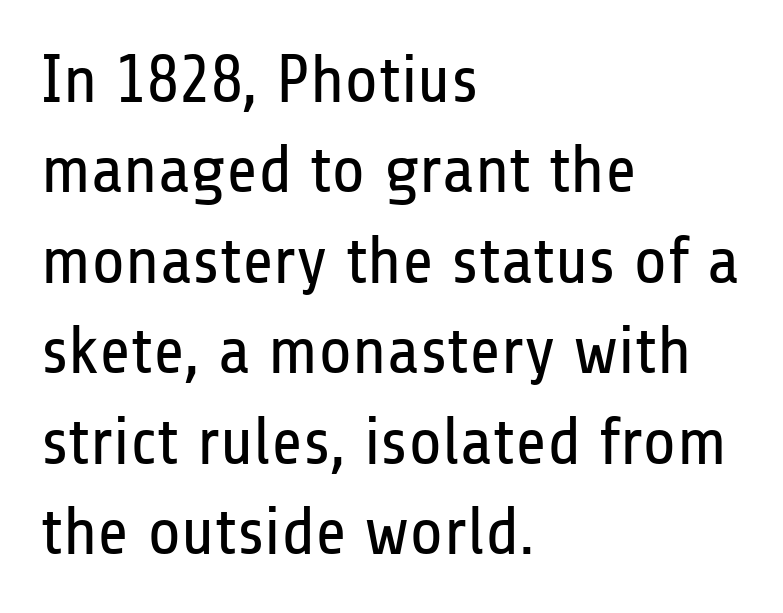
Notice how descenders clear the ascenders below comfortably — that's standard leading. No chunkiness to these letters — they're not bold. Varying glyph widths throughout — classic text-font behaviour. Has an underline been added? It has not.
